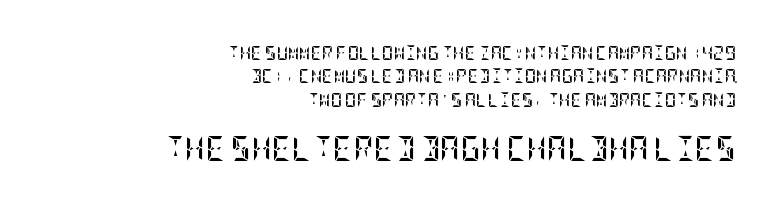
Q: Is the text bold? A: Yes.
Q: Is the text italic (slanted)? A: No, it is upright.
Q: Is the text underlined? A: No.
Q: How is the paragraph aligned? A: Right-aligned.
Q: Is the spacing between letters normal or unusually wide? A: Normal.
Q: Is the spacing between lines tight, normal or loose? A: Normal.
Q: Which block of text is set in a larger size, the first (top) or the second (bottom)? A: The second (bottom) one.
